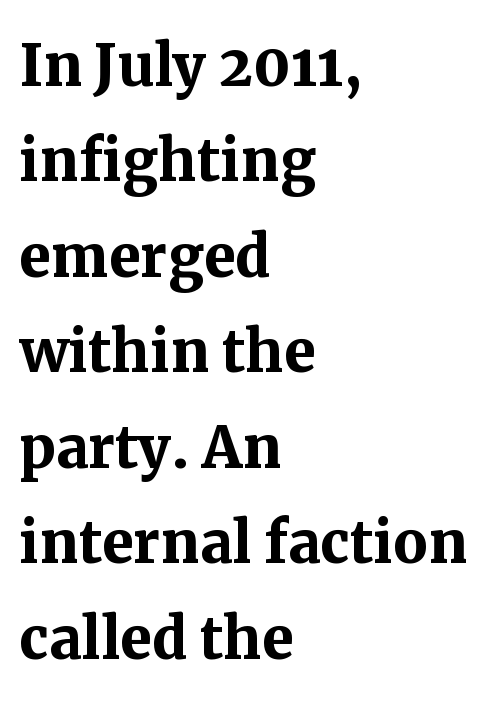
Glance below the letters and you will spot only blank space. This sample has the flowing, uneven cadence of proportional lettering. Strokes here are thick enough to call this a true bold. Each line starts at the same left margin while the right side varies. In terms of letterform style, serifs are clearly present.
